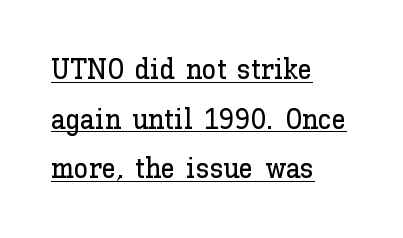
Q: Is the text italic (slanted)? A: No, it is upright.
Q: Is the text underlined? A: Yes.
Q: How is the paragraph aligned? A: Left-aligned.
Q: Is the spacing between letters normal or unusually wide? A: Normal.
Q: Width (condensed, normal, or wide)? A: Normal.
Q: Stroke contrast? A: Low.
Q: x-height? A: Medium.
Q: Monospaced? A: No.
